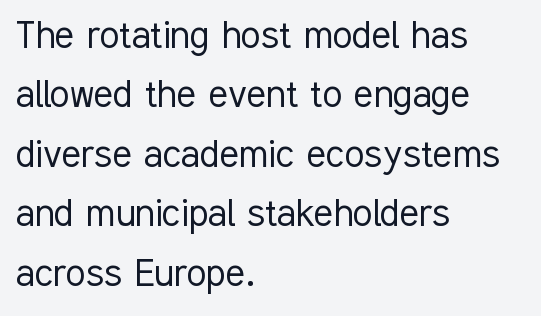
The image shows 45 px light, condensed sans-serif type, upright; set left-aligned, normal line spacing (1.32x), normal letter spacing, not underlined; low stroke contrast and a medium x-height.
